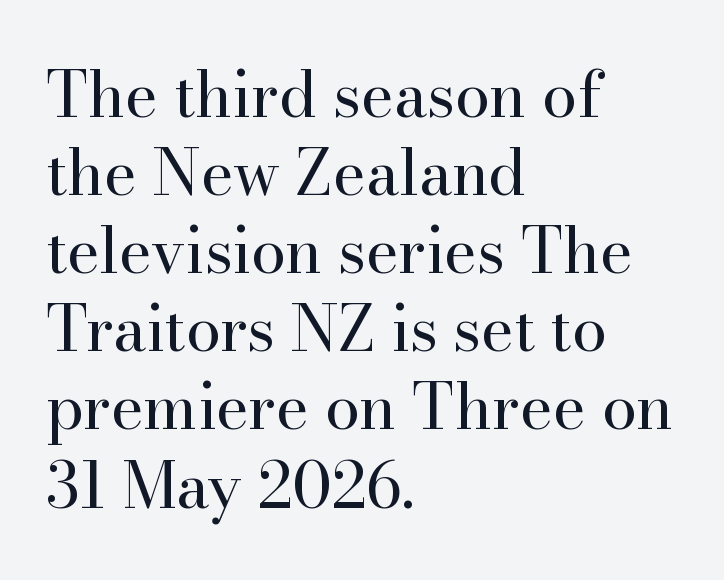
Every character sits straight up, as roman type does. The horizontal fit of the characters is conventional and even. Type style note: has serifs. No chunkiness to these letters — they're not bold.
